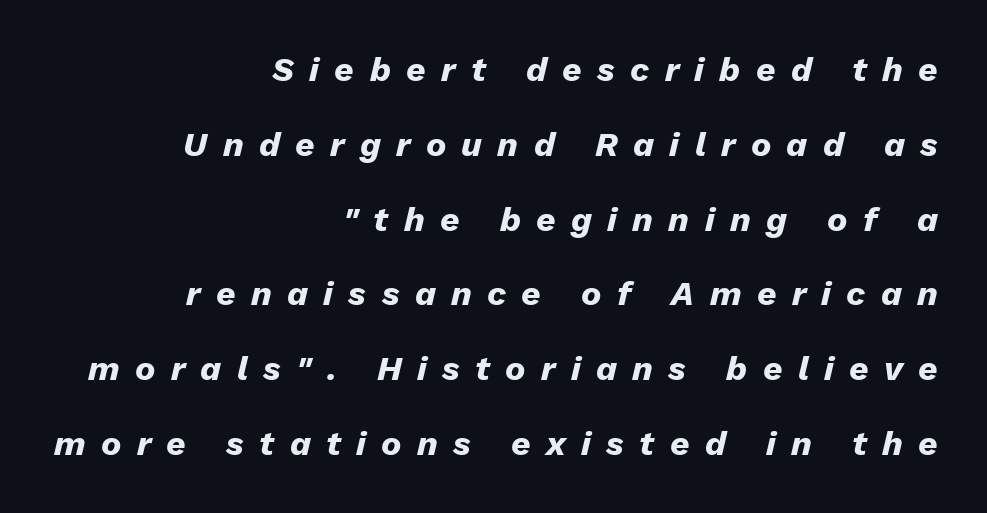
The image shows 34 px heavy type, italic (leaning right); set right-aligned, loose line spacing (2.2x), unusually wide letter spacing (+0.45 em), not underlined; low stroke contrast and a medium x-height.
